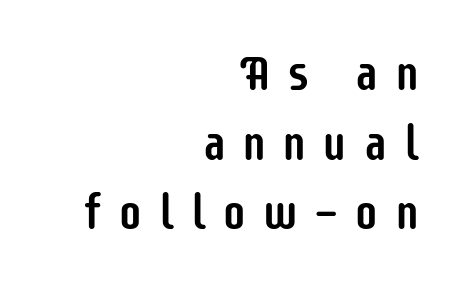
Q: Is the text italic (slanted)? A: No, it is upright.
Q: Is the typeface a serif or a sans-serif typeface? A: Sans-serif.
Q: Is the text underlined? A: No.
Q: How is the paragraph aligned? A: Right-aligned.
Q: Is the spacing between letters normal or unusually wide? A: Unusually wide.
Q: Is the spacing between lines tight, normal or loose? A: Normal.
Q: Width (condensed, normal, or wide)? A: Condensed.
Q: Stroke contrast? A: Low.
Q: x-height? A: Large.
Q: Monospaced? A: No.
